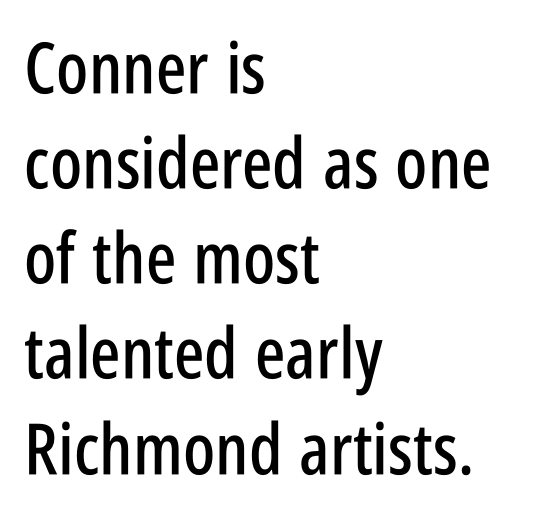
A sans-serif font was chosen for this passage. Summary of vertical rhythm: regular, with standard interline spacing. Only glyphs here, with clear space below each row. All the whitespace from short lines collects on the right. The lettering holds an erect, upright posture throughout.
